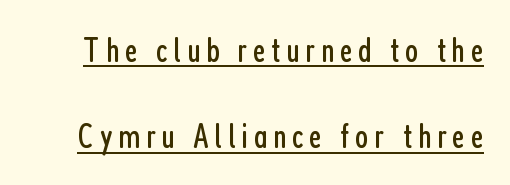
Q: Is the text bold? A: No.
Q: Is the text italic (slanted)? A: No, it is upright.
Q: Is the typeface a serif or a sans-serif typeface? A: Sans-serif.
Q: Is the text underlined? A: Yes.
Q: Is the spacing between lines tight, normal or loose? A: Loose.
Q: Width (condensed, normal, or wide)? A: Condensed.
Q: Stroke contrast? A: Low.
Q: x-height? A: Medium.
Q: Monospaced? A: No.
